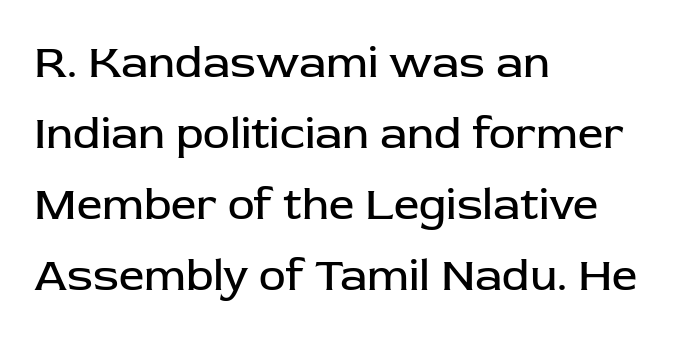
The strokes carry an ordinary text weight at most. Every stem runs plumb, perpendicular to the baseline. This sample keeps an unexceptional amount of space between lines. Does extra space separate the letters? No, they use regular spacing. Is the block centered? No — it sits flush against the left margin. The strip under each line holds only bare page.
